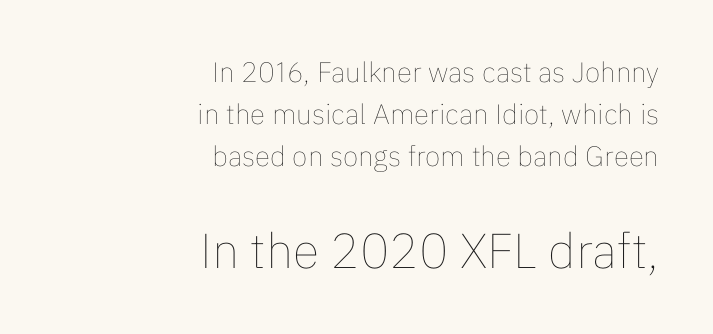
The image shows 49 px thin type, upright; set right-aligned, normal line spacing (1.5x), normal letter spacing, not underlined; the second (bottom) block is 1.75x larger; low stroke contrast and a medium x-height.
